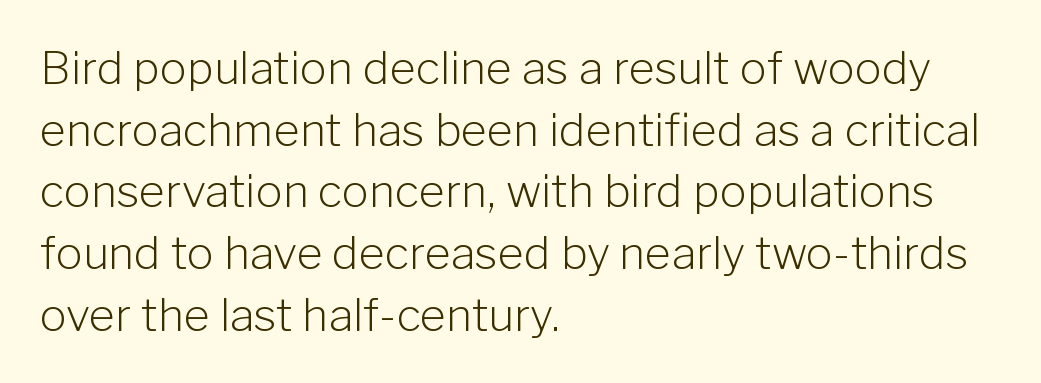
The image shows 45 px light sans-serif type, upright; set left-aligned, normal line spacing (1.37x), normal letter spacing, not underlined; low stroke contrast and a medium x-height.
